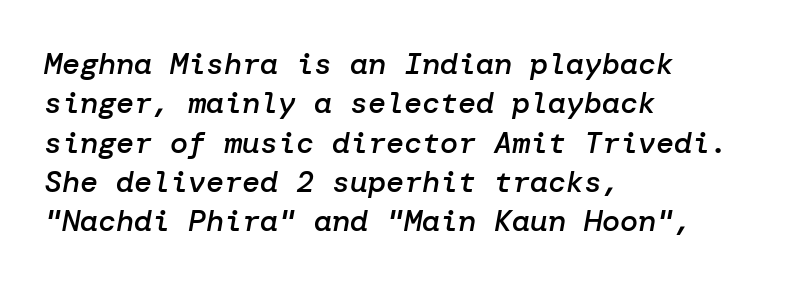
{"italic": "yes", "lean": "right", "slant_degrees": 10, "bold": "semi", "weight": "semibold", "width": "normal", "stroke_contrast": "low", "x_height": "medium", "underline": "no", "align": "left", "line_spacing": "normal", "line_spacing_ratio": 1.31, "letter_spacing": "normal", "letter_spacing_em": 0.0, "glyph_px": 30}
